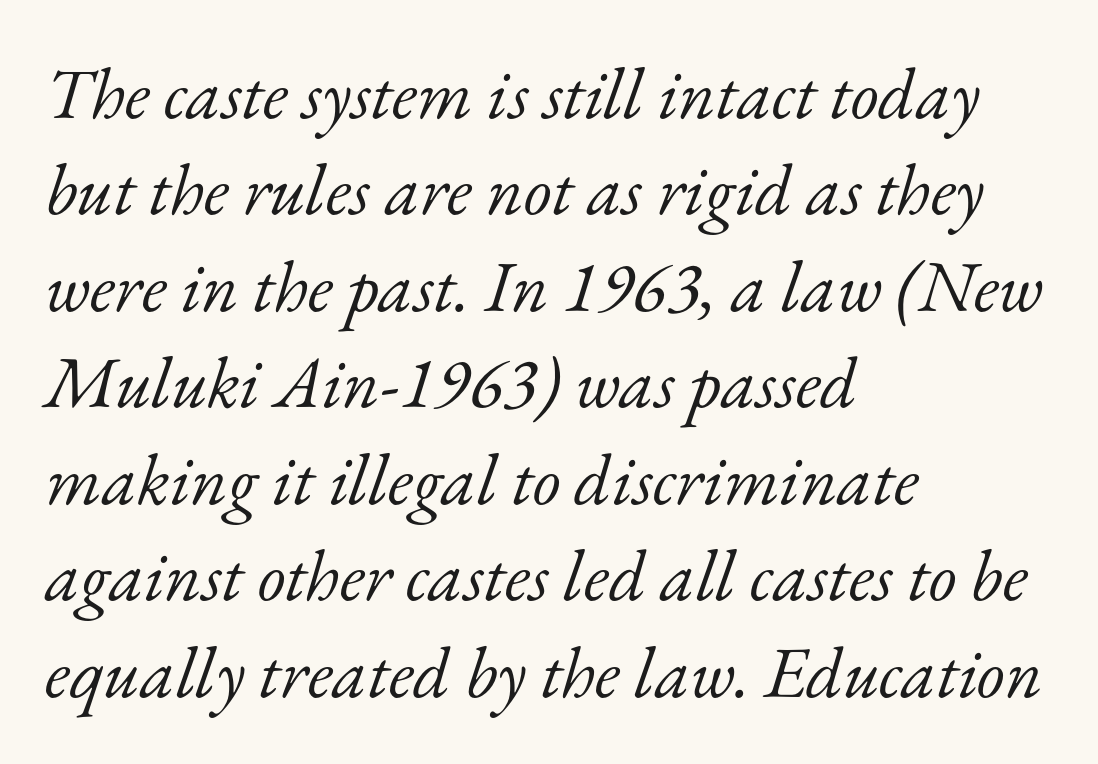
Is the block centered? No — it sits flush against the left margin. Short note: letters normally spaced. Rule under the text: the space is simply empty. The weight would be labelled regular, book, light, or lighter still. The letters advance in unequal steps, a hallmark of proportional type. Each letter's strokes conclude with small projecting serifs.
